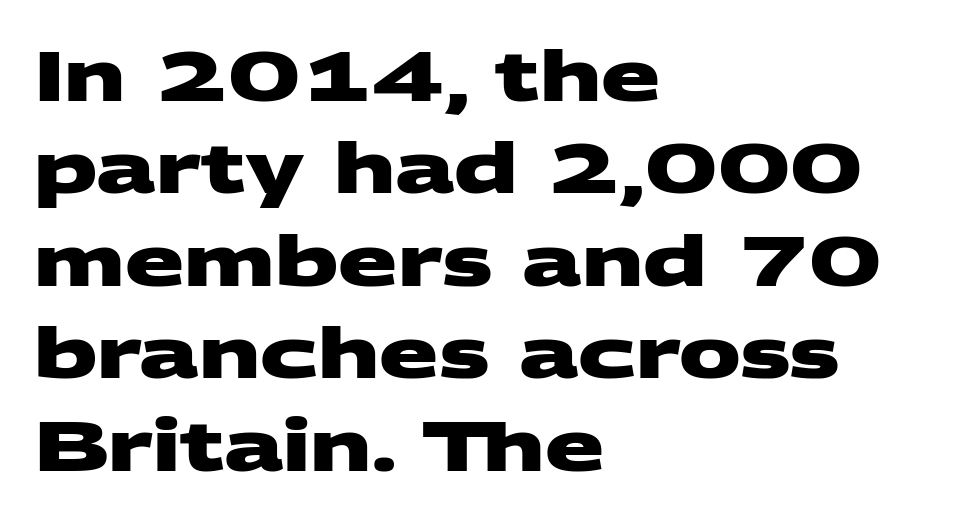
These lines stack with their left ends in a neat column. Here the designer chose a conventional face with non-uniform glyph widths. Between one letter and the next there's only the usual sliver of space. Underlining? Definitely not there.
